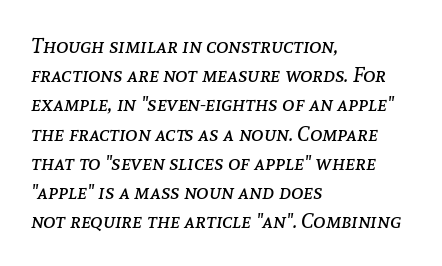
Q: Is the text bold? A: No.
Q: Is the text italic (slanted)? A: Yes, it leans right by about 8 degrees.
Q: Is the text underlined? A: No.
Q: How is the paragraph aligned? A: Left-aligned.
Q: Is the spacing between letters normal or unusually wide? A: Normal.
Q: Is the spacing between lines tight, normal or loose? A: Normal.
